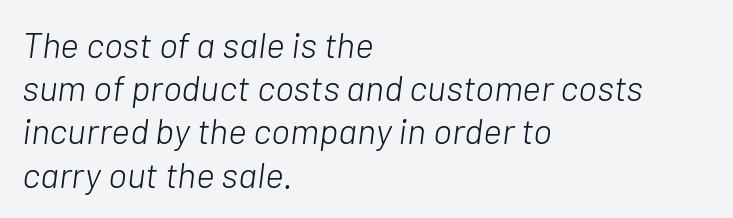
Q: Is the text bold? A: No.
Q: Is the text italic (slanted)? A: Yes, it leans right by about 7 degrees.
Q: Is the text underlined? A: No.
Q: How is the paragraph aligned? A: Left-aligned.
Q: Is the spacing between letters normal or unusually wide? A: Normal.
Q: Width (condensed, normal, or wide)? A: Normal.
Q: Stroke contrast? A: Low.
Q: x-height? A: Medium.
Q: Monospaced? A: No.
